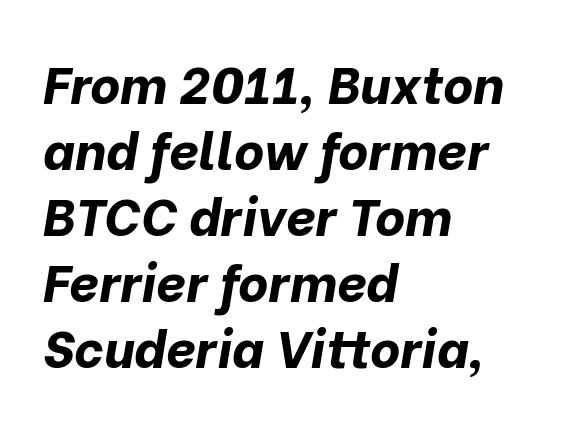
{"italic": "yes", "lean": "right", "slant_degrees": 10, "bold": "yes", "weight": "bold", "width": "normal", "stroke_contrast": "low", "x_height": "medium", "monospaced": "no", "underline": "no", "align": "left", "line_spacing": "normal", "line_spacing_ratio": 1.27, "letter_spacing": "normal", "letter_spacing_em": 0.0, "glyph_px": 52}
